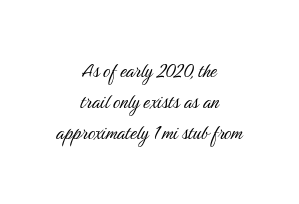
{"bold": "no", "underline": "no", "align": "center", "line_spacing": "normal", "line_spacing_ratio": 1.34, "letter_spacing": "normal", "letter_spacing_em": 0.0, "glyph_px": 23}
